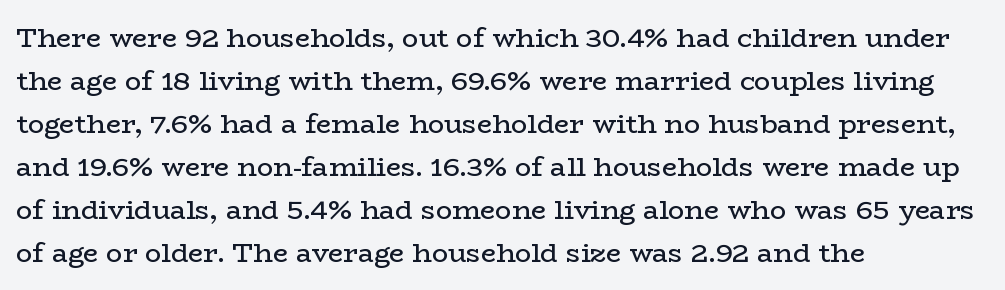
Q: Is the text bold? A: No.
Q: Is the text italic (slanted)? A: No, it is upright.
Q: Is the text underlined? A: No.
Q: How is the paragraph aligned? A: Left-aligned.
Q: Is the spacing between letters normal or unusually wide? A: Normal.
Q: Is the spacing between lines tight, normal or loose? A: Normal.
